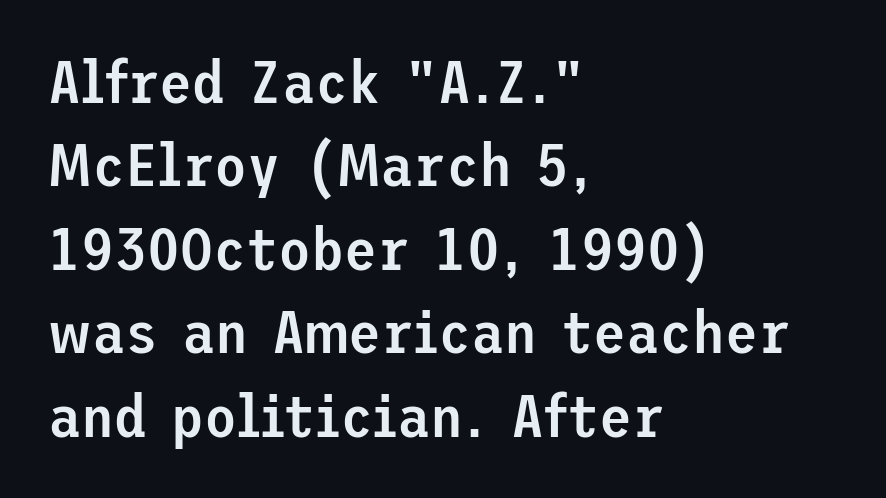
{"serif": "no", "italic": "no", "bold": "semi", "weight": "semibold", "width": "normal", "stroke_contrast": "low", "x_height": "medium", "underline": "no", "align": "left", "line_spacing": "normal", "line_spacing_ratio": 1.39, "letter_spacing": "normal", "letter_spacing_em": 0.0, "glyph_px": 60}
